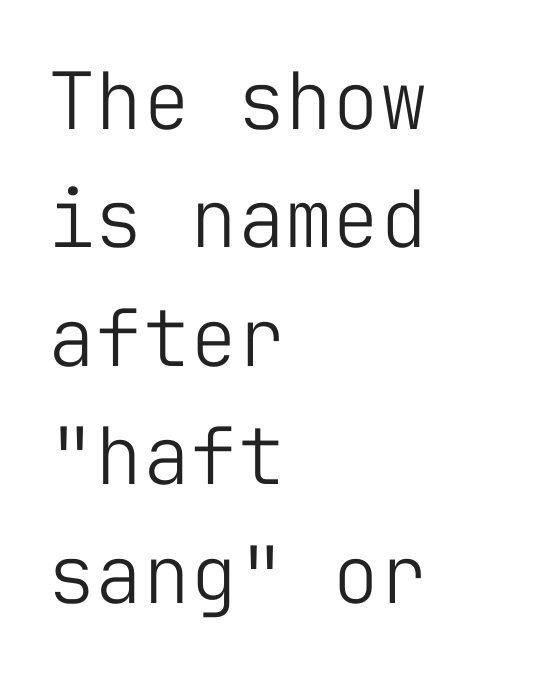
Has an underline been added? It has not. The characters are drawn with everyday or finer stroke widths. Caption: standard tracking, unaltered. These lines sit exactly where default settings would place them. The face used here is monospaced, like something from a code editor.
